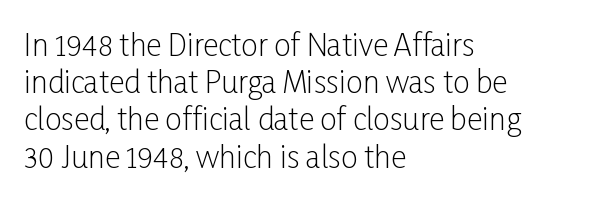
Unmarked baselines from the first word to the last. The passage shown is typeset with a sans-serif family. A typesetter would call this zero additional tracking. The letterforms sit at book weight or below. The lines in this sample share a left origin and differ only in where they stop.
